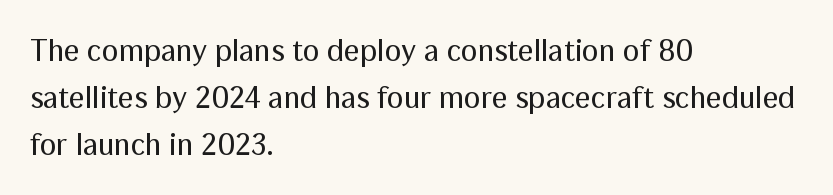
Q: Is the text bold? A: No.
Q: Is the text italic (slanted)? A: No, it is upright.
Q: Is the typeface a serif or a sans-serif typeface? A: Sans-serif.
Q: Is the text underlined? A: No.
Q: How is the paragraph aligned? A: Left-aligned.
Q: Is the spacing between letters normal or unusually wide? A: Normal.
Q: Is the spacing between lines tight, normal or loose? A: Normal.
Q: Width (condensed, normal, or wide)? A: Normal.
Q: Stroke contrast? A: Medium.
Q: x-height? A: Medium.
Q: Monospaced? A: No.
